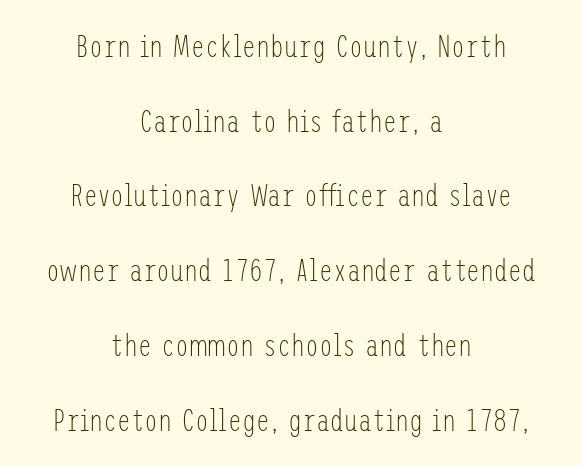
Characters remain perfectly vertical along every line. Descenders are the only things crossing below the line. Loosely led — the rows are spread out. Caption: multi-line text, centered on the measure. Here the glyphs are tracked normally, forming tight word shapes.
